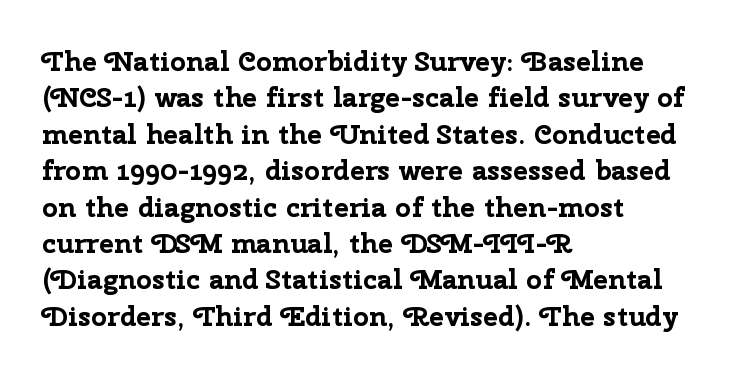
Has an underline been added? It has not. There is no visible air inserted between adjacent glyphs. The ragged edge is on the right, which tells us the setting is flush left. Look at the stroke-to-counter ratio: heavy, a bold. A sans-serif font was chosen for this passage.
